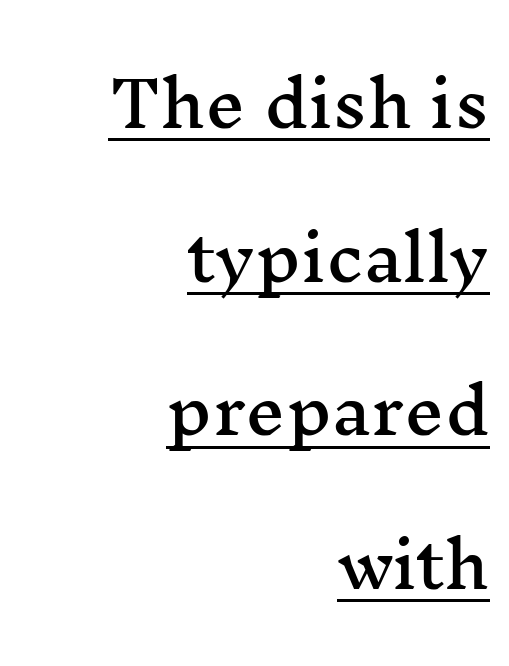
Q: Is the text italic (slanted)? A: No, it is upright.
Q: Is the typeface a serif or a sans-serif typeface? A: Serif.
Q: Is the text underlined? A: Yes.
Q: How is the paragraph aligned? A: Right-aligned.
Q: Is the spacing between letters normal or unusually wide? A: Normal.
Q: Is the spacing between lines tight, normal or loose? A: Loose.
Q: Width (condensed, normal, or wide)? A: Wide.
Q: Stroke contrast? A: Medium.
Q: x-height? A: Medium.
Q: Monospaced? A: No.
